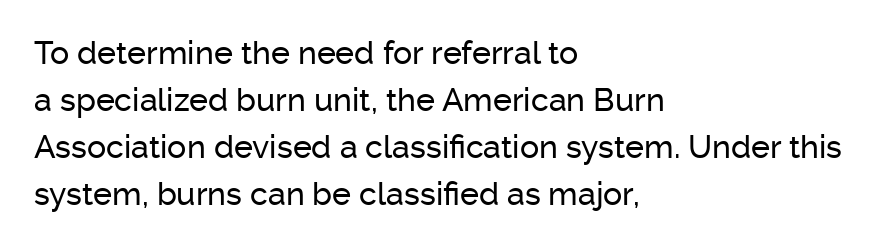
Q: Is the text italic (slanted)? A: No, it is upright.
Q: Is the typeface a serif or a sans-serif typeface? A: Sans-serif.
Q: Is the text underlined? A: No.
Q: How is the paragraph aligned? A: Left-aligned.
Q: Is the spacing between letters normal or unusually wide? A: Normal.
Q: Is the spacing between lines tight, normal or loose? A: Normal.
Q: Width (condensed, normal, or wide)? A: Normal.
Q: Stroke contrast? A: Low.
Q: x-height? A: Medium.
Q: Monospaced? A: No.
